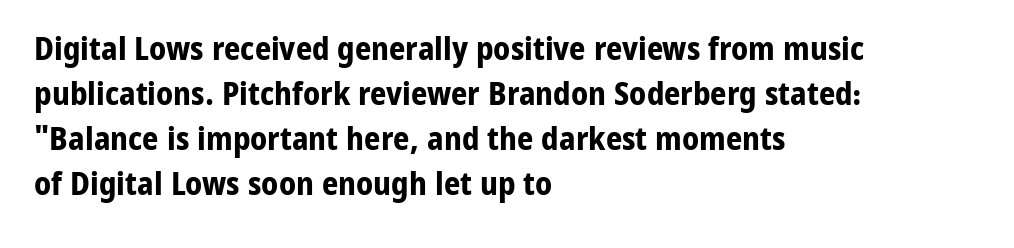
The image shows 32 px bold sans-serif type, upright; set left-aligned, normal line spacing (1.41x), normal letter spacing, not underlined; low stroke contrast and a medium x-height.
